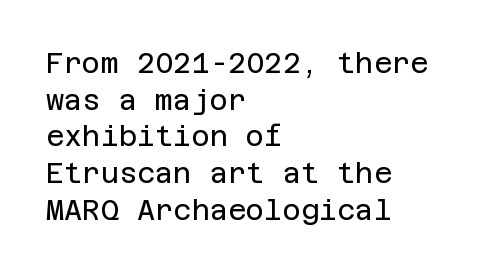
The image shows 28 px regular-weight sans-serif type, upright; set left-aligned, normal line spacing (1.31x), normal letter spacing, not underlined; low stroke contrast and a large x-height.
